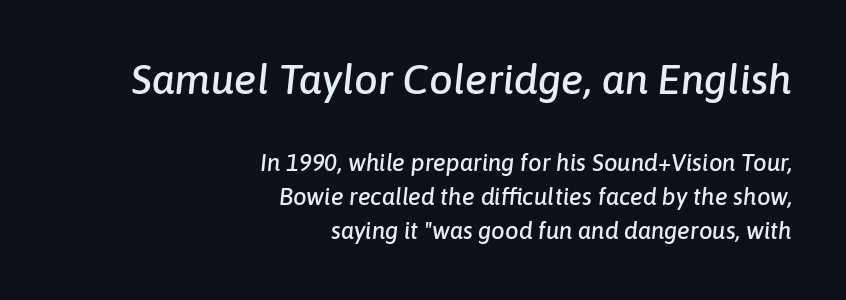
Q: Is the text italic (slanted)? A: Yes, it leans right by about 6 degrees.
Q: Is the text underlined? A: No.
Q: How is the paragraph aligned? A: Right-aligned.
Q: Is the spacing between letters normal or unusually wide? A: Normal.
Q: Is the spacing between lines tight, normal or loose? A: Normal.
Q: Which block of text is set in a larger size, the first (top) or the second (bottom)? A: The first (top) one.
Q: Width (condensed, normal, or wide)? A: Normal.
Q: Stroke contrast? A: Low.
Q: x-height? A: Medium.
Q: Monospaced? A: No.
